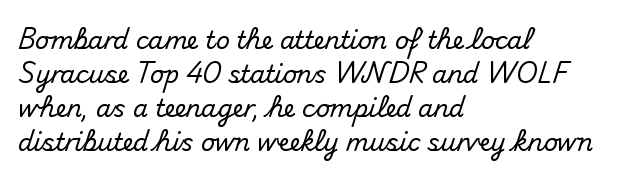
{"underline": "no", "align": "left", "line_spacing": "normal", "line_spacing_ratio": 1.42, "letter_spacing": "normal", "letter_spacing_em": 0.0, "glyph_px": 24}
